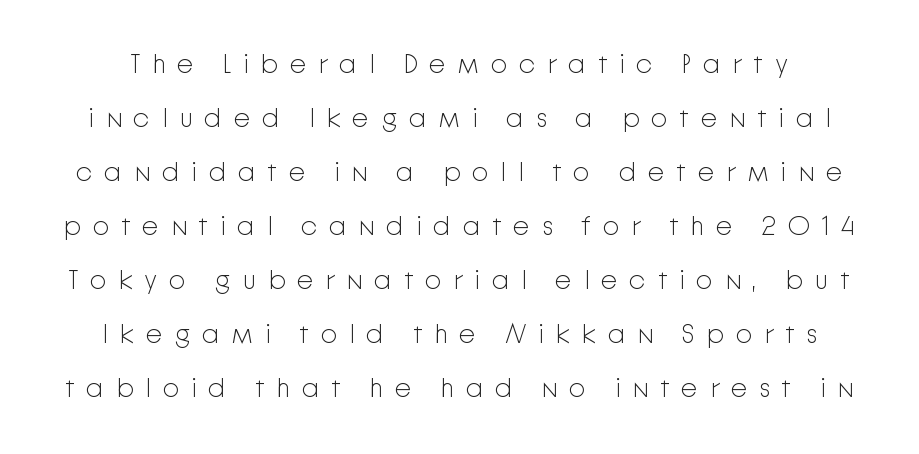
{"italic": "no", "bold": "no", "underline": "no", "line_spacing": "loose", "line_spacing_ratio": 2.0, "letter_spacing": "wide", "letter_spacing_em": 0.42, "glyph_px": 27}
